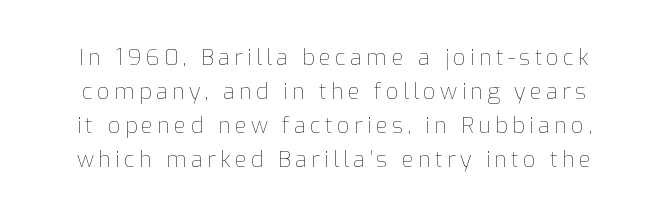
{"italic": "no", "bold": "no", "underline": "no", "line_spacing": "normal", "line_spacing_ratio": 1.54, "glyph_px": 22}
